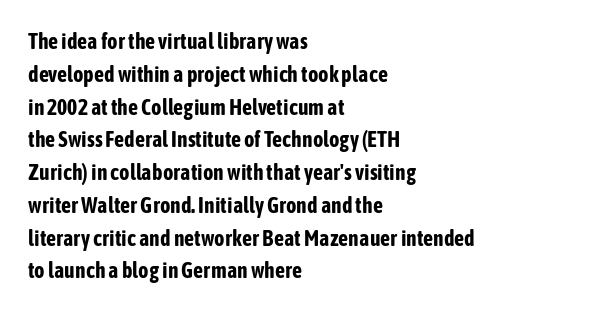
Q: Is the text bold? A: Yes.
Q: Is the text italic (slanted)? A: No, it is upright.
Q: Is the text underlined? A: No.
Q: How is the paragraph aligned? A: Left-aligned.
Q: Is the spacing between letters normal or unusually wide? A: Normal.
Q: Is the spacing between lines tight, normal or loose? A: Normal.
